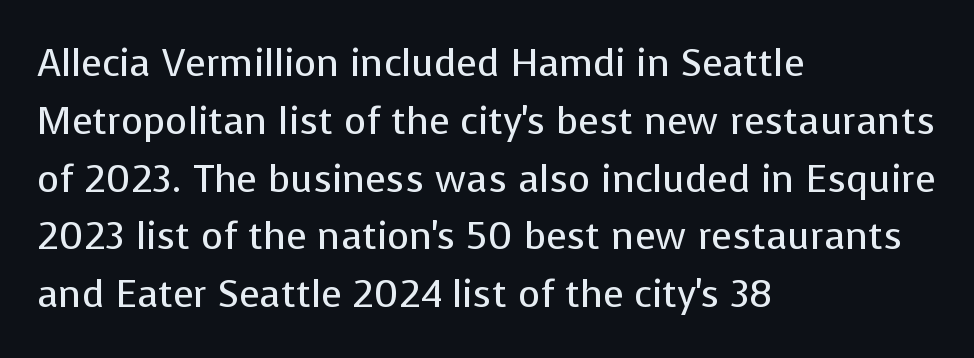
Q: Is the text bold? A: No.
Q: Is the text italic (slanted)? A: No, it is upright.
Q: Is the typeface a serif or a sans-serif typeface? A: Sans-serif.
Q: Is the text underlined? A: No.
Q: How is the paragraph aligned? A: Left-aligned.
Q: Is the spacing between letters normal or unusually wide? A: Normal.
Q: Is the spacing between lines tight, normal or loose? A: Normal.
Q: Width (condensed, normal, or wide)? A: Normal.
Q: Stroke contrast? A: Low.
Q: x-height? A: Medium.
Q: Monospaced? A: No.
